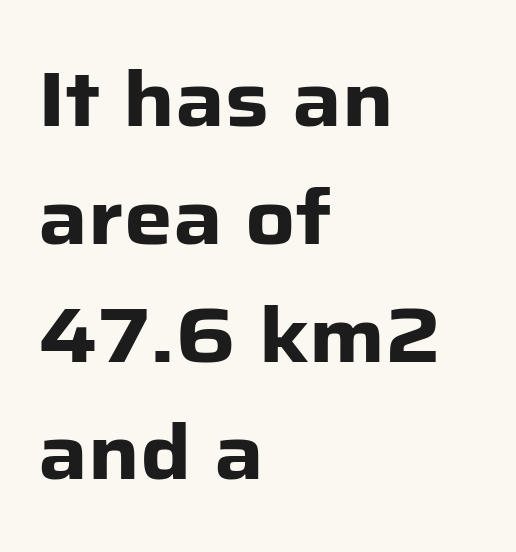
{"serif": "no", "italic": "no", "bold": "yes", "weight": "heavy", "width": "normal", "stroke_contrast": "low", "x_height": "medium", "monospaced": "no", "underline": "no", "align": "left", "line_spacing": "normal", "line_spacing_ratio": 1.53, "letter_spacing": "normal", "letter_spacing_em": 0.0, "glyph_px": 77}
